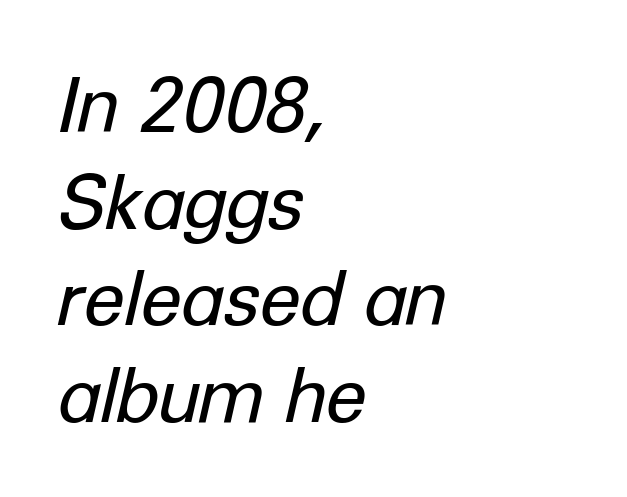
This sample keeps an unexceptional amount of space between lines. The passage shown has conventional tracking throughout. Is this a fixed-width face? No — the glyphs have proportional, varying widths. Stroke mass is kept to a normal reading level or below. Yep, that's italic — everything's leaning. No word sits above an underline.
